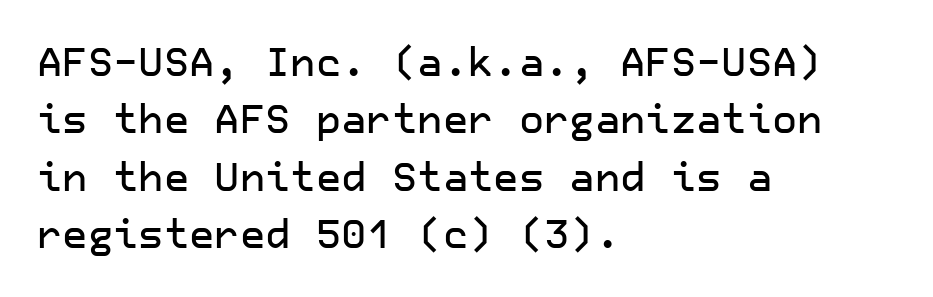
{"serif": "no", "italic": "no", "width": "normal", "stroke_contrast": "low", "x_height": "medium", "underline": "no", "align": "left", "line_spacing": "normal", "line_spacing_ratio": 1.47, "letter_spacing": "normal", "letter_spacing_em": 0.0, "glyph_px": 39}
